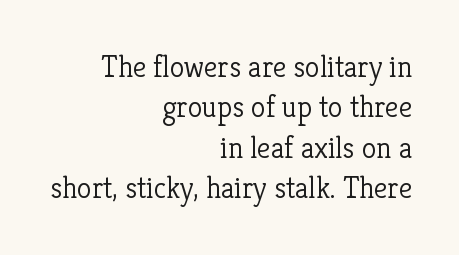
Notice how the stems are strictly vertical — no italics here. The paragraph has a hard right edge and a soft left edge. The tracking reads as untouched default to a designer's eye. Stem width sits at or under what a default text font uses. Is this a sans? No — the strokes have serifs.
